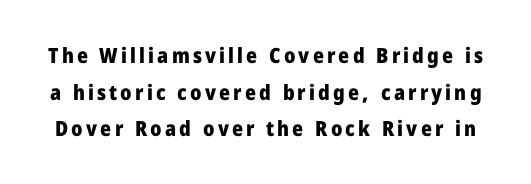
The image shows 21 px bold type, upright; set line spacing 1.74x, not underlined.
